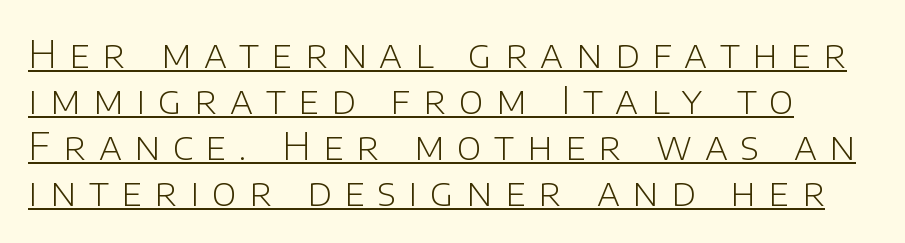
Q: Is the text bold? A: No.
Q: Is the text italic (slanted)? A: No, it is upright.
Q: Is the typeface a serif or a sans-serif typeface? A: Sans-serif.
Q: Is the text underlined? A: Yes.
Q: Is the spacing between letters normal or unusually wide? A: Unusually wide.
Q: Width (condensed, normal, or wide)? A: Normal.
Q: Stroke contrast? A: Low.
Q: x-height? A: Large.
Q: Monospaced? A: No.
